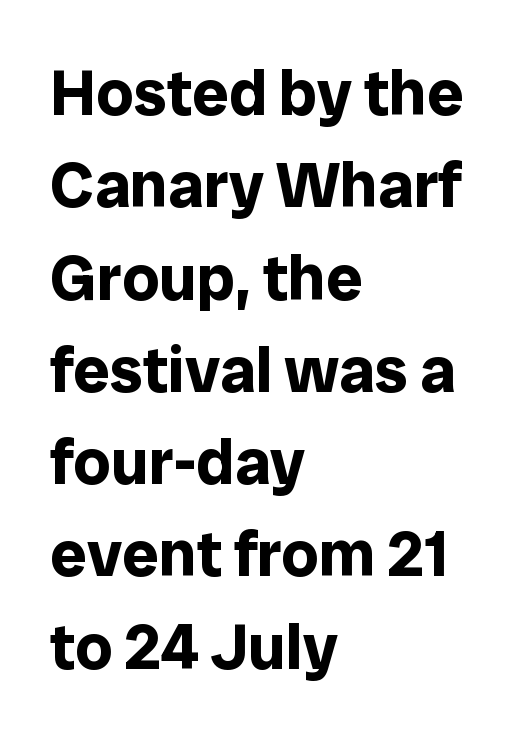
{"serif": "no", "italic": "no", "bold": "yes", "weight": "bold", "width": "normal", "stroke_contrast": "low", "x_height": "medium", "monospaced": "no", "underline": "no", "align": "left", "line_spacing": "normal", "line_spacing_ratio": 1.42, "letter_spacing": "normal", "letter_spacing_em": 0.0, "glyph_px": 65}
